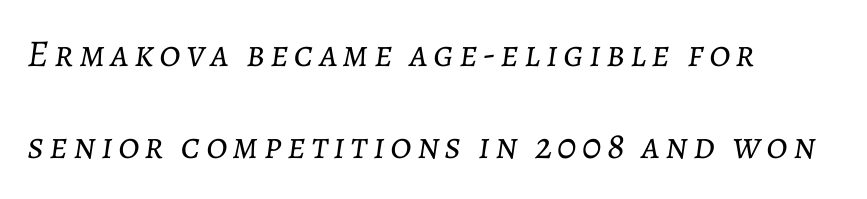
Unmarked baselines from the first word to the last. Compared with typical paragraphs, the rows here are farther apart. Spacing verdict: proportional, widths tailored to each character. On a weight scale, this lands at 450 or below.
